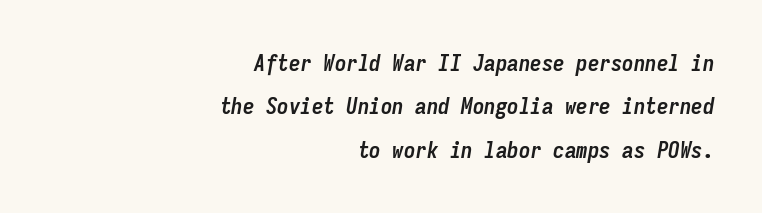
The image shows 23 px bold type, italic (leaning right); set right-aligned, line spacing 1.89x, normal letter spacing, not underlined.
